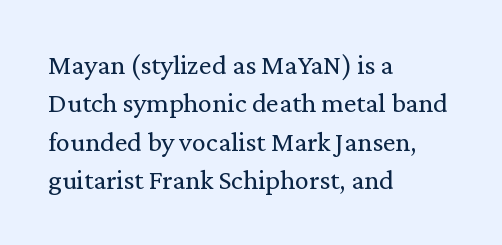
The image shows 28 px regular-weight serif type, upright; set left-aligned, normal line spacing (1.37x), normal letter spacing, not underlined; low stroke contrast and a medium x-height.
